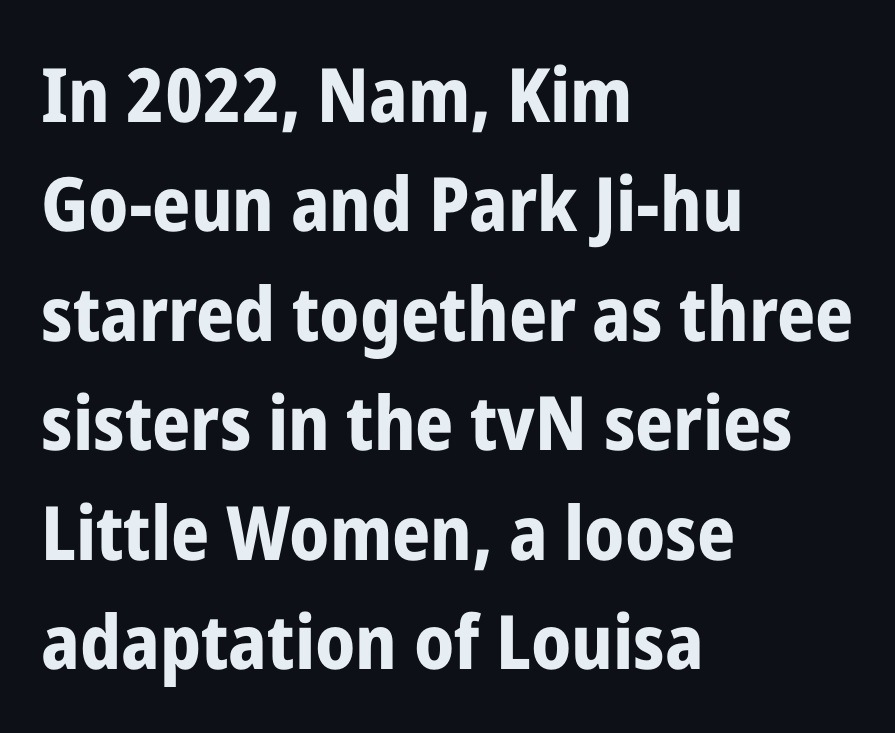
{"serif": "no", "italic": "no", "bold": "yes", "weight": "bold", "width": "condensed", "stroke_contrast": "low", "x_height": "medium", "monospaced": "no", "underline": "no", "align": "left", "line_spacing": "normal", "line_spacing_ratio": 1.46, "letter_spacing": "normal", "letter_spacing_em": 0.0, "glyph_px": 75}
